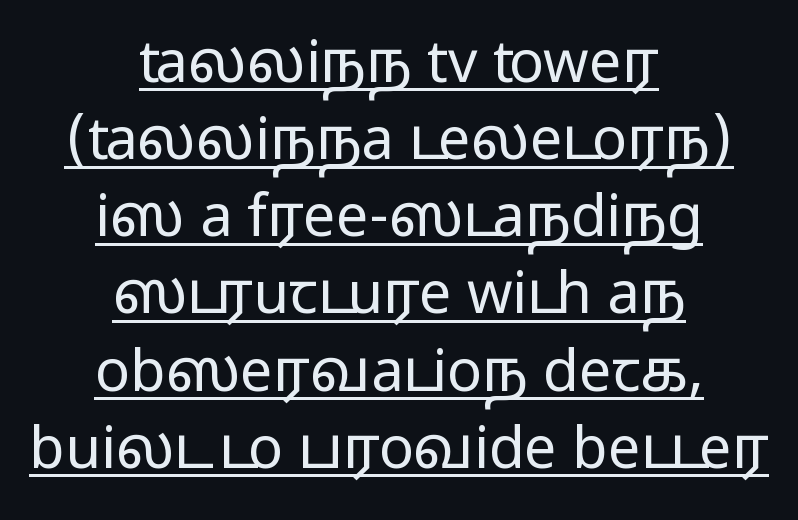
Varying glyph widths throughout — classic text-font behaviour. Check the space under the baseline: a stroke is drawn there. Is the letter spacing exaggerated? No — it looks like the ordinary default. No chunkiness to these letters — they're not bold. One-word summary of the alignment: center. Examine the stroke ends and you'll find no serifs.
